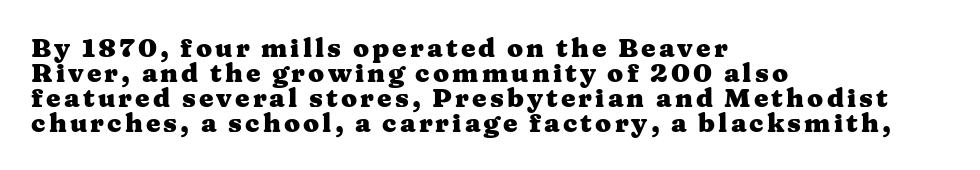
The image shows 26 px bold type, upright; set left-aligned, tight line spacing (0.96x), not underlined.
